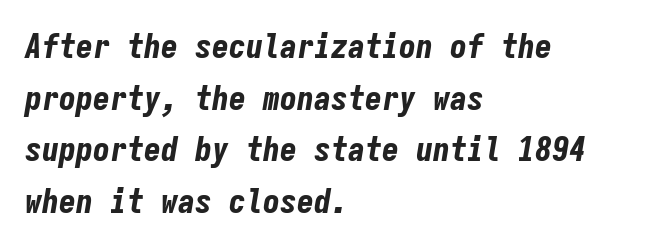
The image shows 34 px bold, condensed type, italic (leaning right), monospaced; set left-aligned, normal line spacing (1.52x), normal letter spacing, not underlined; low stroke contrast and a medium x-height.
